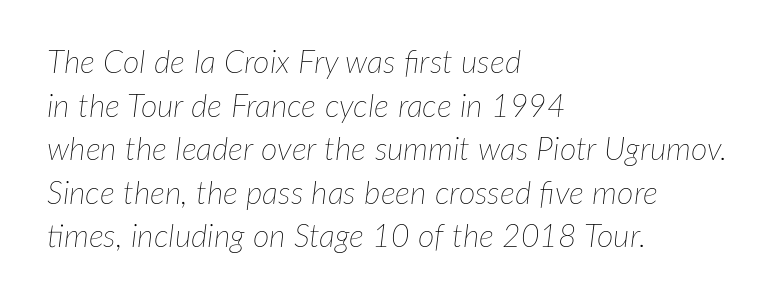
Q: Is the text bold? A: No.
Q: Is the text italic (slanted)? A: Yes, it leans right by about 7 degrees.
Q: Is the text underlined? A: No.
Q: How is the paragraph aligned? A: Left-aligned.
Q: Is the spacing between letters normal or unusually wide? A: Normal.
Q: Is the spacing between lines tight, normal or loose? A: Normal.
Q: Width (condensed, normal, or wide)? A: Normal.
Q: Stroke contrast? A: Low.
Q: x-height? A: Medium.
Q: Monospaced? A: No.
